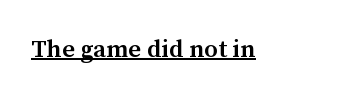
Q: Is the text bold? A: Semi-bold.
Q: Is the text italic (slanted)? A: No, it is upright.
Q: Is the text underlined? A: Yes.
Q: Is the spacing between letters normal or unusually wide? A: Normal.
